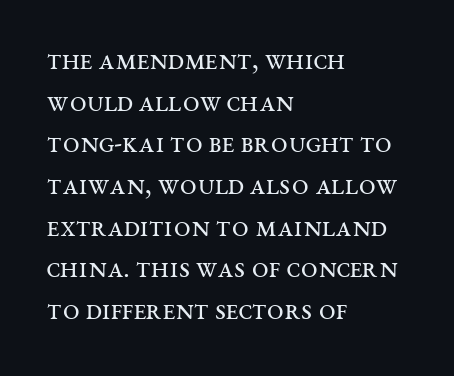
The image shows 30 px regular-weight, wide serif type, upright; set left-aligned, normal line spacing (1.39x), normal letter spacing, not underlined; medium stroke contrast and a large x-height.
